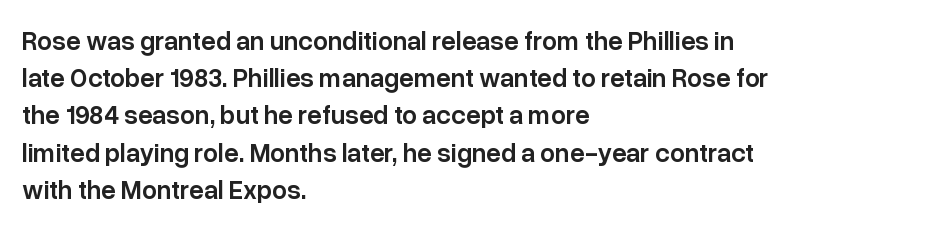
{"italic": "no", "bold": "semi", "underline": "no", "align": "left", "line_spacing": "normal", "line_spacing_ratio": 1.43, "letter_spacing": "normal", "letter_spacing_em": 0.0, "glyph_px": 26}
